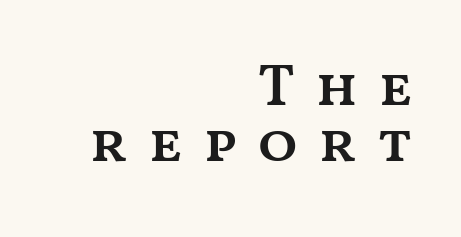
Every row of glyphs terminates at an identical x-position on the right. Do the characters align in a grid? No, the font is proportional. Caption: semibold face, moderately heavy strokes. Is the letter spacing exaggerated? Yes — the characters are pushed far apart. The axis of the letterforms is exactly vertical. Descenders hang freely into open space.
